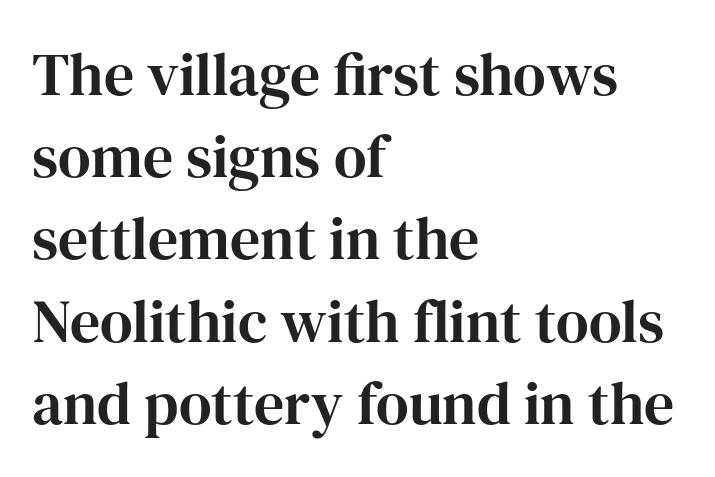
{"serif": "yes", "italic": "no", "width": "normal", "stroke_contrast": "high", "x_height": "medium", "monospaced": "no", "underline": "no", "align": "left", "line_spacing": "normal", "line_spacing_ratio": 1.37, "letter_spacing": "normal", "letter_spacing_em": 0.0, "glyph_px": 60}
